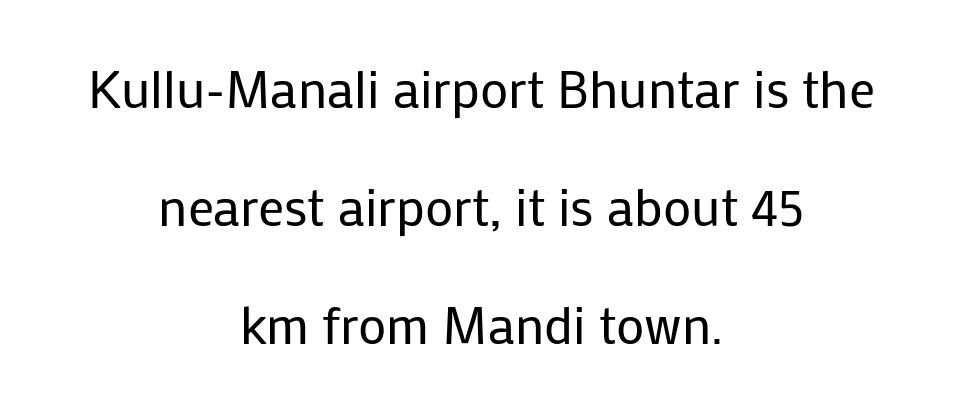
In terms of letterform style, serifs are entirely absent. Honestly, the letter spacing is just normal — you wouldn't notice it. Spacing verdict: proportional, widths tailored to each character. Unlike italic type, these characters show no tilt at all. Teacher's note: observe the equal gaps on both sides — that is centered alignment. The vertical gap from one line to the next is large.
